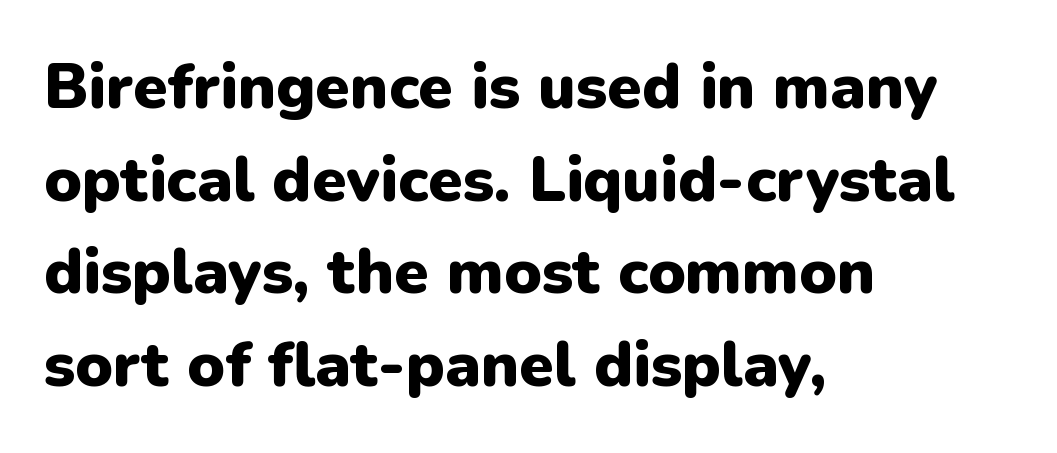
Casual observation: everything's shoved over to the left. Nobody touched the tracking dial on this one. Style check: upright. A sans-serif font was chosen for this passage.
